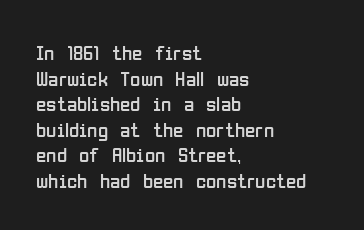
The image shows 21 px text type, upright; set left-aligned, line spacing 1.22x, normal letter spacing, not underlined.
